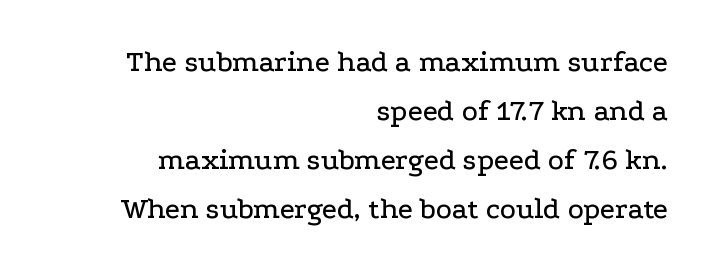
The image shows 30 px wide serif type, upright; set right-aligned, normal line spacing (1.63x), normal letter spacing, not underlined; low stroke contrast and a medium x-height.
